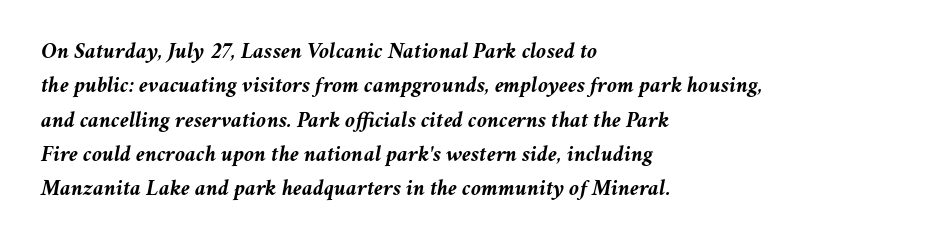
Q: Is the text bold? A: Yes.
Q: Is the text italic (slanted)? A: Yes, it leans right by about 11 degrees.
Q: Is the text underlined? A: No.
Q: How is the paragraph aligned? A: Left-aligned.
Q: Is the spacing between letters normal or unusually wide? A: Normal.
Q: Is the spacing between lines tight, normal or loose? A: Normal.
